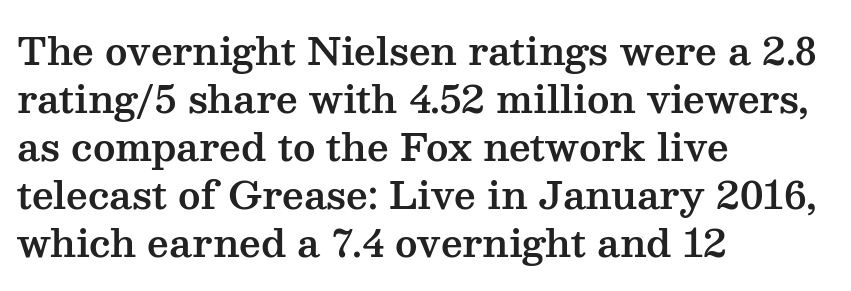
Q: Is the text italic (slanted)? A: No, it is upright.
Q: Is the typeface a serif or a sans-serif typeface? A: Serif.
Q: Is the text underlined? A: No.
Q: How is the paragraph aligned? A: Left-aligned.
Q: Is the spacing between letters normal or unusually wide? A: Normal.
Q: Is the spacing between lines tight, normal or loose? A: Normal.
Q: Width (condensed, normal, or wide)? A: Wide.
Q: Stroke contrast? A: Medium.
Q: x-height? A: Medium.
Q: Monospaced? A: No.
